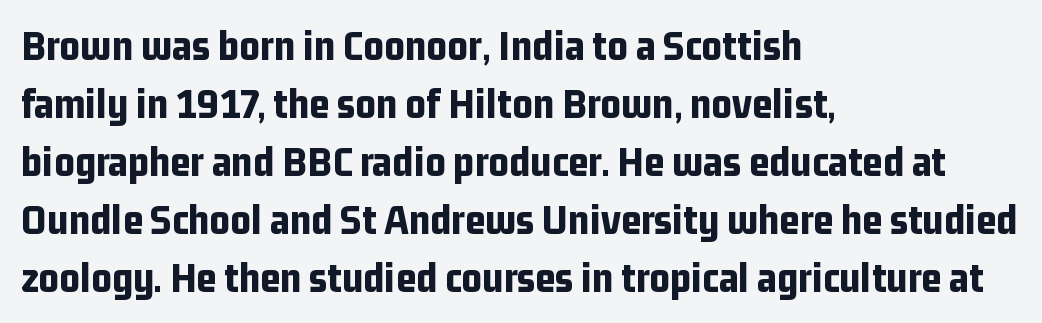
Q: Is the text bold? A: Yes.
Q: Is the text italic (slanted)? A: No, it is upright.
Q: Is the typeface a serif or a sans-serif typeface? A: Sans-serif.
Q: Is the text underlined? A: No.
Q: How is the paragraph aligned? A: Left-aligned.
Q: Is the spacing between letters normal or unusually wide? A: Normal.
Q: Is the spacing between lines tight, normal or loose? A: Normal.
Q: Width (condensed, normal, or wide)? A: Condensed.
Q: Stroke contrast? A: Low.
Q: x-height? A: Medium.
Q: Monospaced? A: No.
